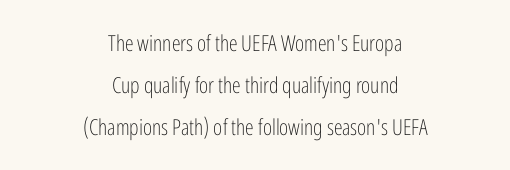
The image shows 22 px text type, upright; set centered, loose line spacing (1.92x), normal letter spacing, not underlined.
